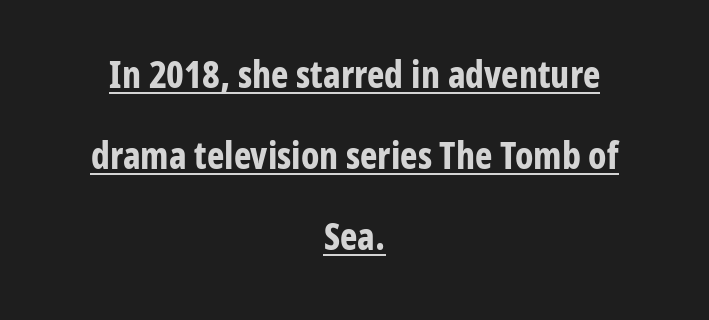
The image shows 37 px bold, condensed sans-serif type, upright; set centered, loose line spacing (2.19x), normal letter spacing, underlined; low stroke contrast and a medium x-height.
